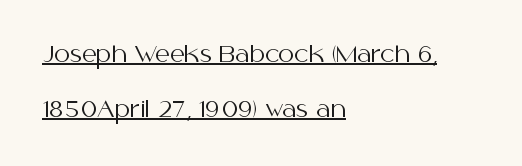
{"italic": "no", "bold": "no", "underline": "yes", "align": "left", "line_spacing": "loose", "line_spacing_ratio": 2.39, "letter_spacing": "normal", "letter_spacing_em": 0.0, "glyph_px": 23}
